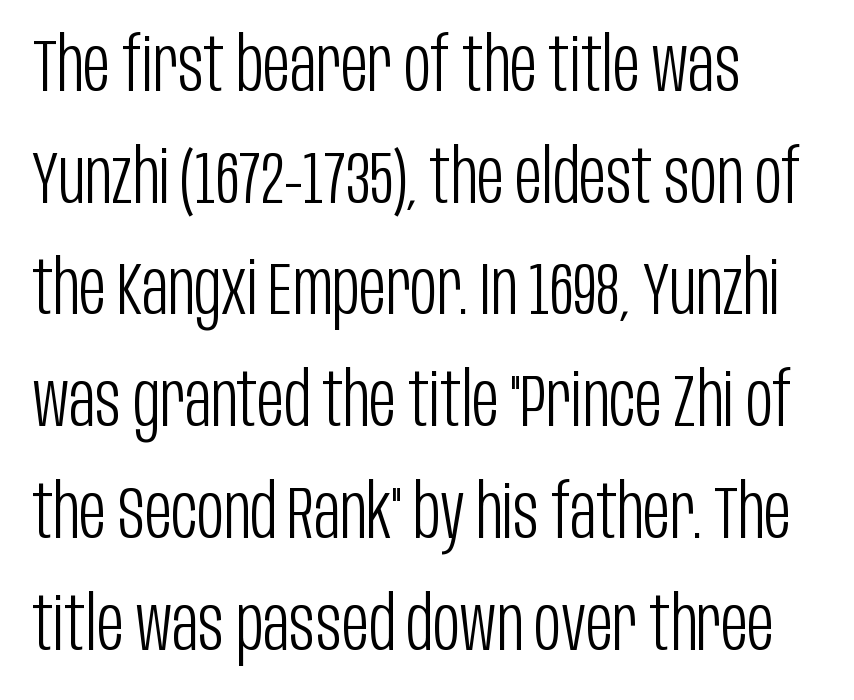
Character widths vary here, with narrow letters taking less room than wide ones. These lines are set flush left with a ragged right edge. The font's upright variant was chosen for this text. Each word holds together tightly as a unit, with standard inter-letter gaps. Normally led — the rows are evenly, conventionally spaced. The font family rendered here belongs to the sans-serif group.
